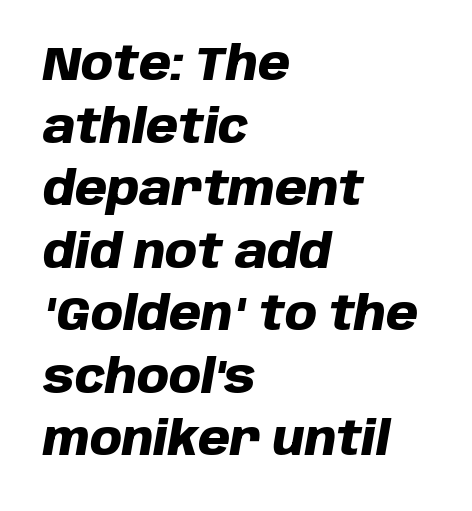
Q: Is the text bold? A: Yes.
Q: Is the text italic (slanted)? A: Yes, it leans right by about 10 degrees.
Q: Is the text underlined? A: No.
Q: How is the paragraph aligned? A: Left-aligned.
Q: Is the spacing between letters normal or unusually wide? A: Normal.
Q: Is the spacing between lines tight, normal or loose? A: Normal.
Q: Width (condensed, normal, or wide)? A: Normal.
Q: Stroke contrast? A: Low.
Q: x-height? A: Large.
Q: Monospaced? A: No.
